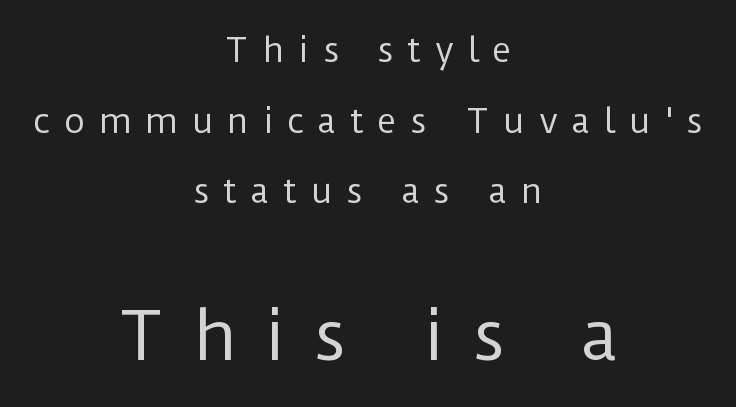
The lines in this sample share a center point and differ in where they start and stop. Weight: regular or lighter. Caption: upper text group reduced, lower text group enlarged. Is there any slant? The stems are plumb. Check the space under the baseline: it is left empty.
